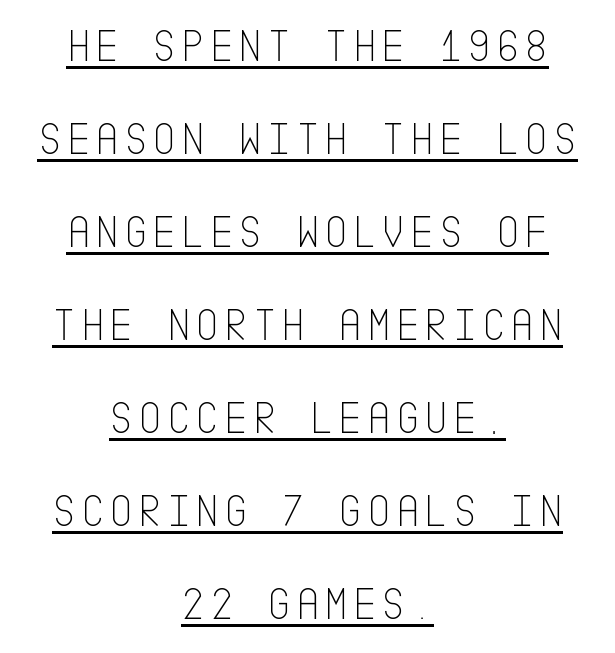
The passage shown is not bold in any degree. These lines are centered, leaving both edges ragged. One glance says open: line gaps are wider than usual. This is roman type, the default non-slanted kind. Classification — sans serif. Beneath each row of characters lies a ruled line.
